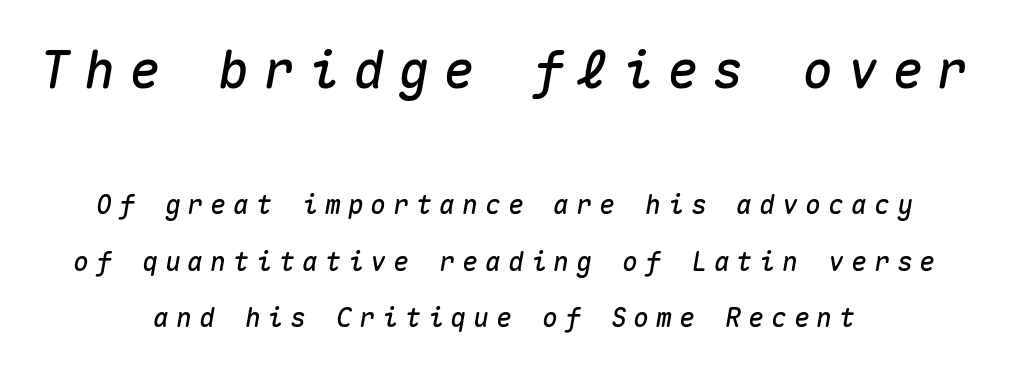
Q: Is the text italic (slanted)? A: Yes, it leans right by about 10 degrees.
Q: Is the text underlined? A: No.
Q: How is the paragraph aligned? A: Centered.
Q: Is the spacing between letters normal or unusually wide? A: Unusually wide.
Q: Is the spacing between lines tight, normal or loose? A: Loose.
Q: Which block of text is set in a larger size, the first (top) or the second (bottom)? A: The first (top) one.
Q: Width (condensed, normal, or wide)? A: Normal.
Q: Stroke contrast? A: Medium.
Q: x-height? A: Medium.
Q: Monospaced? A: Yes.
